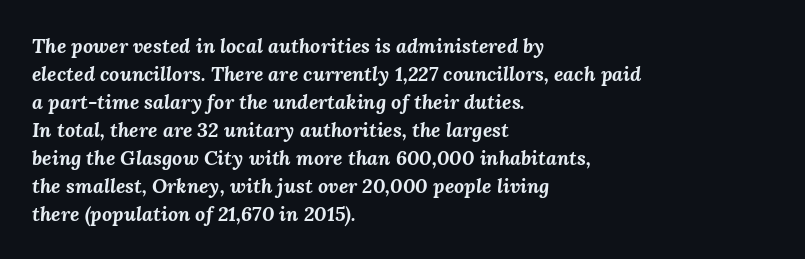
Q: Is the text bold? A: Yes.
Q: Is the text italic (slanted)? A: Yes, it leans right by about 3 degrees.
Q: Is the text underlined? A: No.
Q: How is the paragraph aligned? A: Left-aligned.
Q: Is the spacing between letters normal or unusually wide? A: Normal.
Q: Is the spacing between lines tight, normal or loose? A: Normal.
